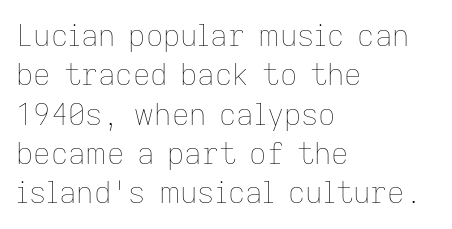
These lines were composed using upright roman letters. Casual observation: everything's shoved over to the left. These lines are rendered in a variable-pitch font. How are the letters spaced? Ordinarily, with no added tracking.
